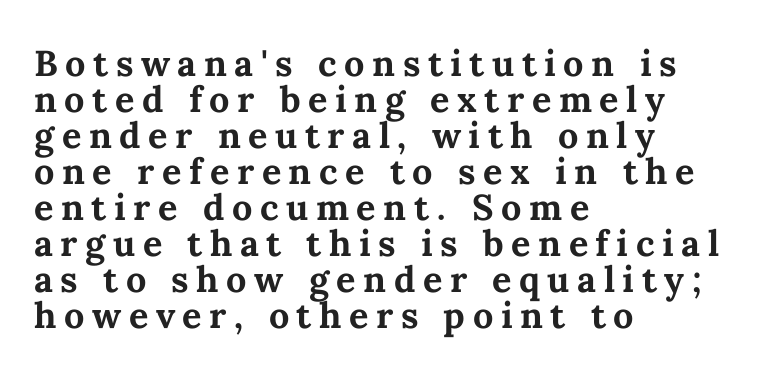
The image shows 36 px bold type, upright; set left-aligned, tight line spacing (1.0x), unusually wide letter spacing (+0.21 em), not underlined; medium stroke contrast and a medium x-height.
